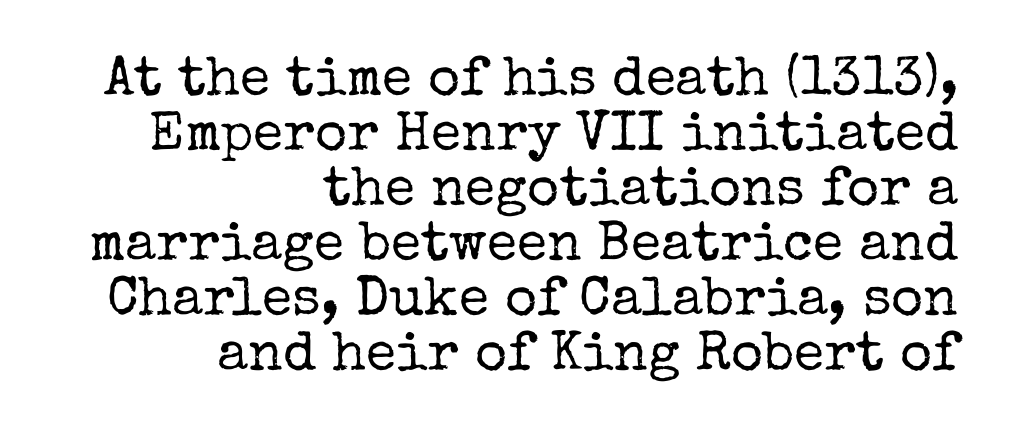
The image shows 55 px regular-weight serif type, upright; set right-aligned, tight line spacing (1.0x), normal letter spacing, not underlined; low stroke contrast and a medium x-height.
